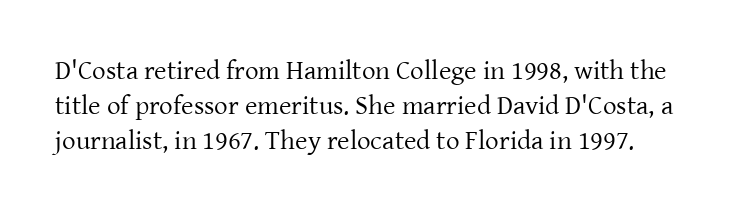
Q: Is the text bold? A: No.
Q: Is the text italic (slanted)? A: No, it is upright.
Q: Is the text underlined? A: No.
Q: Is the spacing between letters normal or unusually wide? A: Normal.
Q: Is the spacing between lines tight, normal or loose? A: Normal.
